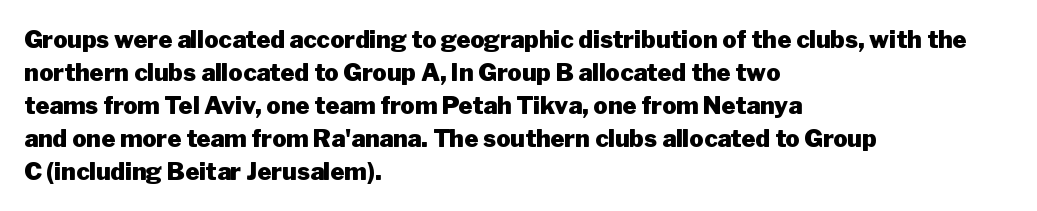
Q: Is the text bold? A: Yes.
Q: Is the text italic (slanted)? A: No, it is upright.
Q: Is the text underlined? A: No.
Q: How is the paragraph aligned? A: Left-aligned.
Q: Is the spacing between letters normal or unusually wide? A: Normal.
Q: Is the spacing between lines tight, normal or loose? A: Normal.
